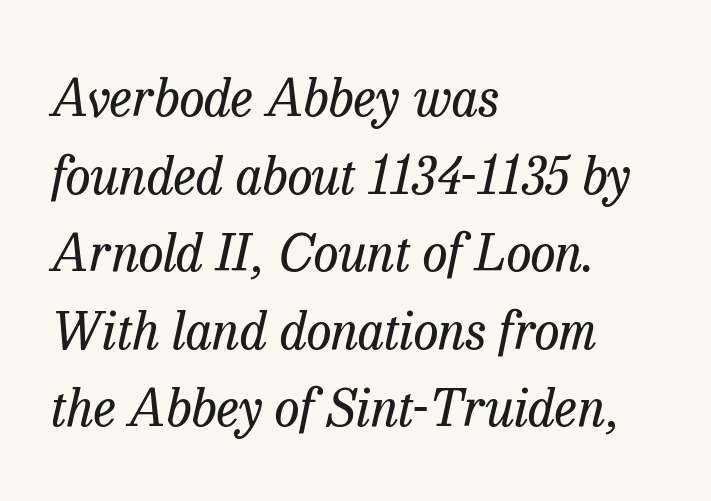
Q: Is the text bold? A: No.
Q: Is the text italic (slanted)? A: Yes, it leans right by about 13 degrees.
Q: Is the typeface a serif or a sans-serif typeface? A: Serif.
Q: Is the text underlined? A: No.
Q: How is the paragraph aligned? A: Left-aligned.
Q: Is the spacing between letters normal or unusually wide? A: Normal.
Q: Is the spacing between lines tight, normal or loose? A: Normal.
Q: Width (condensed, normal, or wide)? A: Normal.
Q: Stroke contrast? A: Low.
Q: x-height? A: Medium.
Q: Monospaced? A: No.
